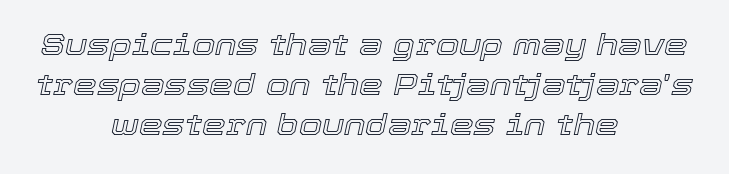
{"italic": "yes", "lean": "right", "slant_degrees": 12, "width": "normal", "x_height": "medium", "monospaced": "no", "underline": "no", "align": "center", "line_spacing": "normal", "line_spacing_ratio": 1.34, "letter_spacing": "normal", "letter_spacing_em": 0.0, "glyph_px": 30}
